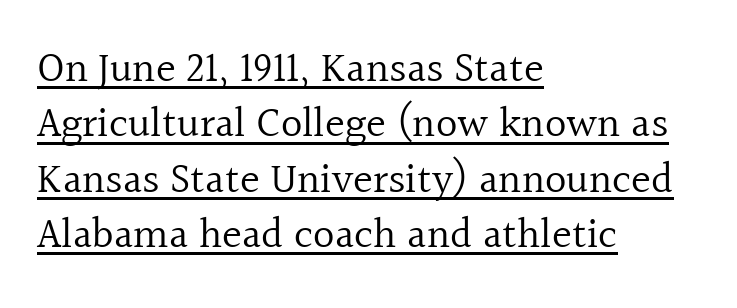
Regarding serifs, this sample has them. The face used here appears with an underline applied. The compositor pushed each line to the left boundary. Character widths vary here, with narrow letters taking less room than wide ones.
